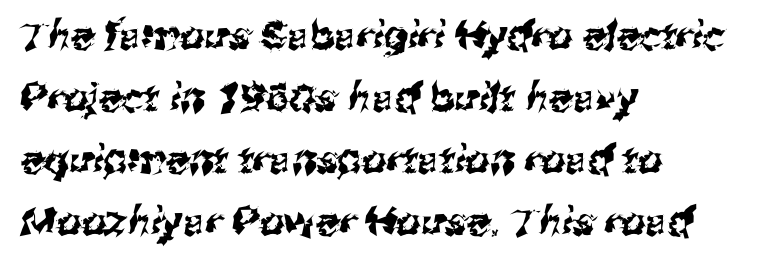
Q: Is the typeface a serif or a sans-serif typeface? A: Sans-serif.
Q: Is the text underlined? A: No.
Q: How is the paragraph aligned? A: Left-aligned.
Q: Is the spacing between letters normal or unusually wide? A: Normal.
Q: Is the spacing between lines tight, normal or loose? A: Normal.
Q: Width (condensed, normal, or wide)? A: Normal.
Q: Stroke contrast? A: Medium.
Q: x-height? A: Medium.
Q: Monospaced? A: No.
